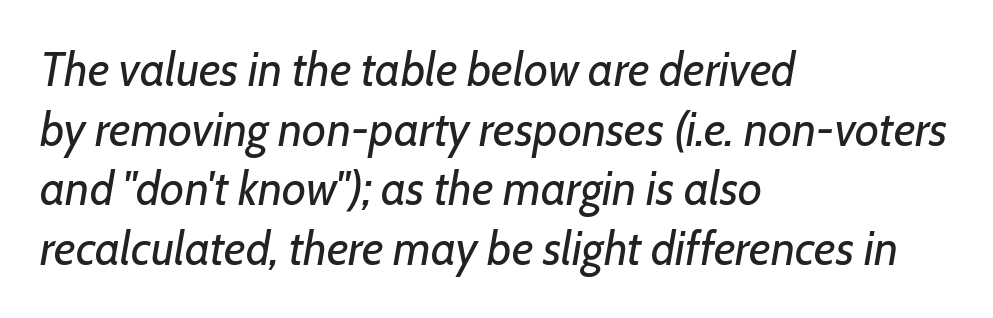
{"italic": "yes", "lean": "right", "slant_degrees": 7, "bold": "no", "weight": "regular", "width": "normal", "stroke_contrast": "low", "x_height": "medium", "monospaced": "no", "underline": "no", "align": "left", "line_spacing": "normal", "line_spacing_ratio": 1.27, "letter_spacing": "normal", "letter_spacing_em": 0.0, "glyph_px": 47}
